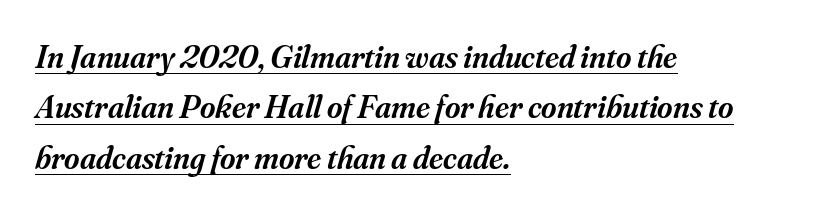
Q: Is the text bold? A: Semi-bold.
Q: Is the text italic (slanted)? A: Yes, it leans right by about 16 degrees.
Q: Is the typeface a serif or a sans-serif typeface? A: Serif.
Q: Is the text underlined? A: Yes.
Q: How is the paragraph aligned? A: Left-aligned.
Q: Is the spacing between letters normal or unusually wide? A: Normal.
Q: Is the spacing between lines tight, normal or loose? A: Normal.
Q: Width (condensed, normal, or wide)? A: Normal.
Q: Stroke contrast? A: Medium.
Q: x-height? A: Small.
Q: Monospaced? A: No.
